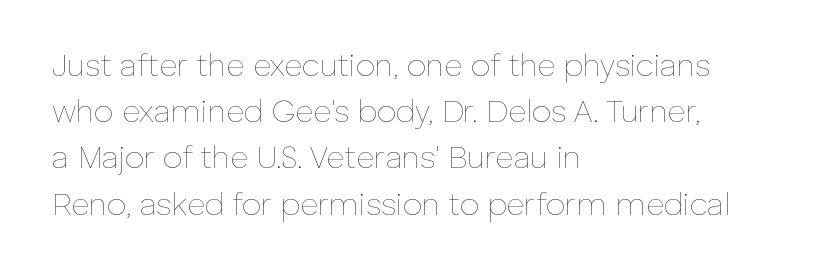
Vertical spacing — default. Observe the ordinary spacing: letters are neighbours, not strangers. Caption: multi-line text, flush left, ragged right. Proportional: the letters do not fall into vertical columns.
